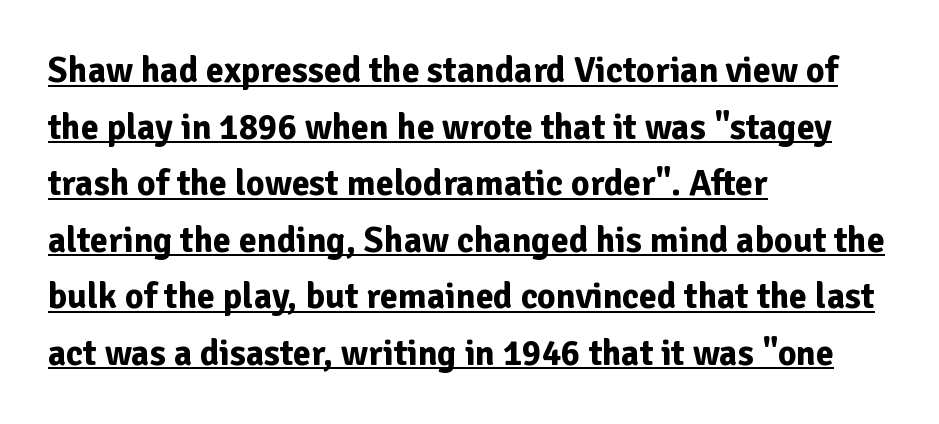
{"serif": "no", "italic": "no", "bold": "yes", "weight": "bold", "width": "normal", "stroke_contrast": "low", "x_height": "medium", "monospaced": "no", "underline": "yes", "align": "left", "line_spacing": "normal", "line_spacing_ratio": 1.57, "letter_spacing": "normal", "letter_spacing_em": 0.0, "glyph_px": 36}
